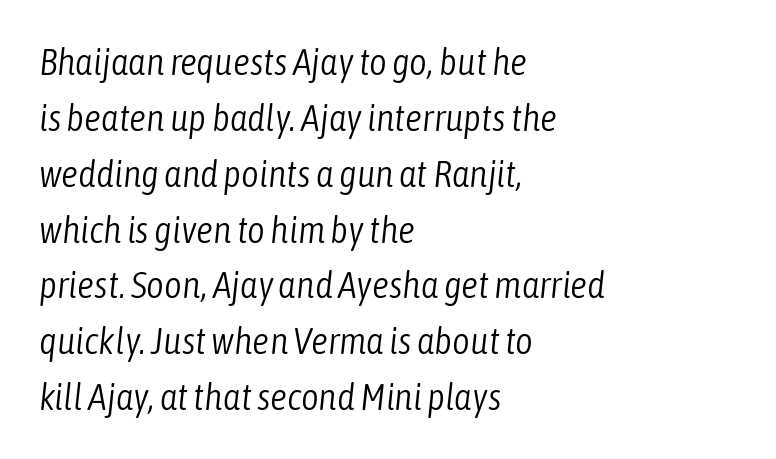
Characters are canted at an angle relative to the baseline's perpendicular. Letter spacing: default. Nothing heavy about these letters — not bold at all. This rendering uses left alignment, leaving the right contour irregular.
